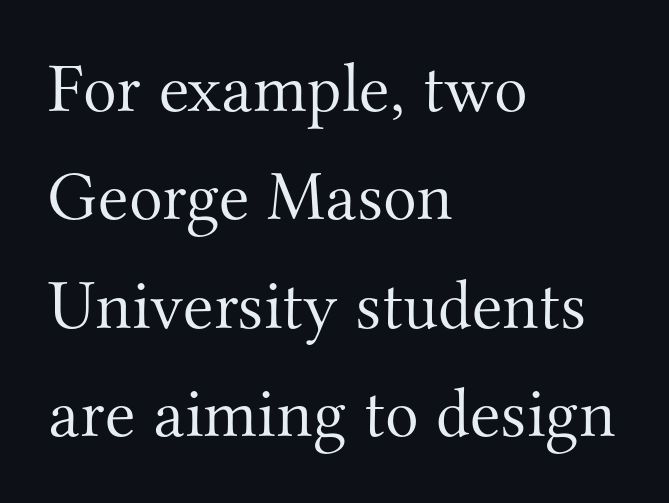
{"serif": "yes", "italic": "no", "bold": "no", "weight": "light", "width": "normal", "stroke_contrast": "medium", "x_height": "small", "monospaced": "no", "underline": "no", "align": "left", "line_spacing": "normal", "line_spacing_ratio": 1.55, "letter_spacing": "normal", "letter_spacing_em": 0.0, "glyph_px": 70}
